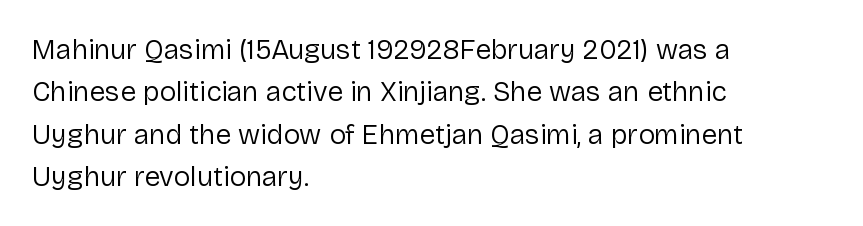
Alignment: flush left. Beneath every word, the page is bare. Successive baselines arrive at the customary interval. The rendering keeps characters at their native spacing. The glyphs in this specimen are sans serif. Note the varied advance widths — an 'i' is clearly narrower than an 'm'.
